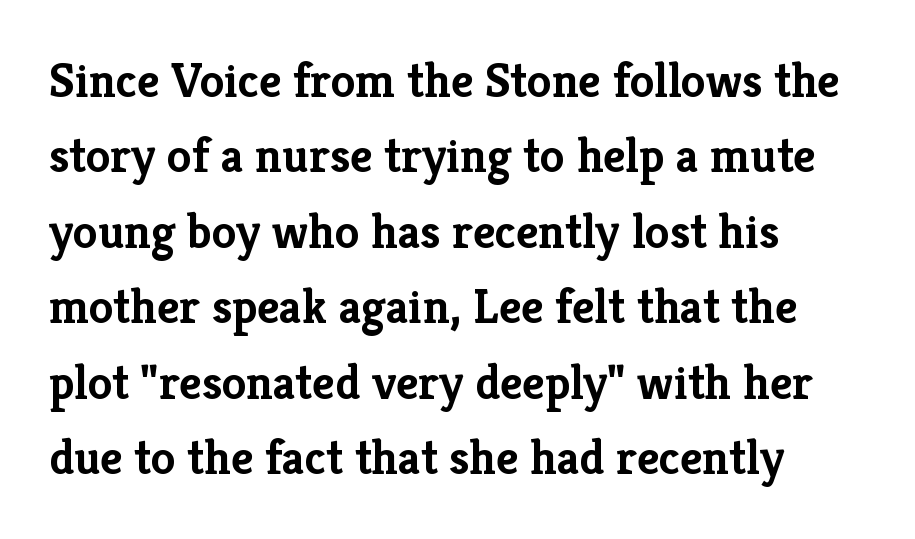
These lines were composed using upright roman letters. Honestly, the letter spacing is just normal — you wouldn't notice it. Do the characters align in a grid? No, the font is proportional. Words float on clear page, feet unadorned. Chunky letters — that's bold for sure.
